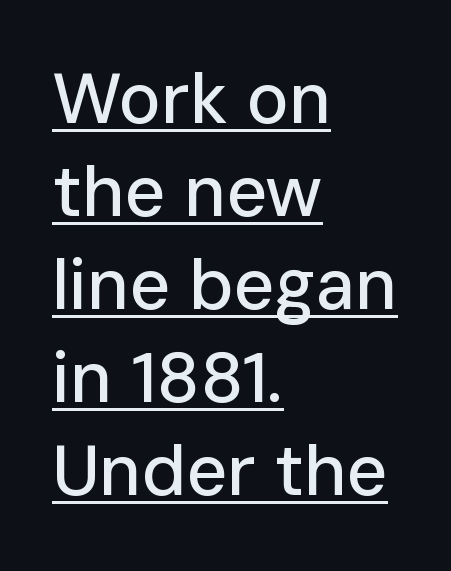
Q: Is the text italic (slanted)? A: No, it is upright.
Q: Is the typeface a serif or a sans-serif typeface? A: Sans-serif.
Q: Is the text underlined? A: Yes.
Q: How is the paragraph aligned? A: Left-aligned.
Q: Is the spacing between letters normal or unusually wide? A: Normal.
Q: Is the spacing between lines tight, normal or loose? A: Normal.
Q: Width (condensed, normal, or wide)? A: Normal.
Q: Stroke contrast? A: Low.
Q: x-height? A: Medium.
Q: Monospaced? A: No.
